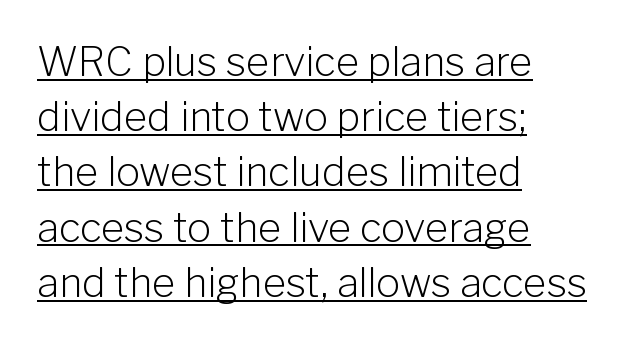
Q: Is the text bold? A: No.
Q: Is the text italic (slanted)? A: No, it is upright.
Q: Is the typeface a serif or a sans-serif typeface? A: Sans-serif.
Q: Is the text underlined? A: Yes.
Q: How is the paragraph aligned? A: Left-aligned.
Q: Is the spacing between letters normal or unusually wide? A: Normal.
Q: Is the spacing between lines tight, normal or loose? A: Normal.
Q: Width (condensed, normal, or wide)? A: Normal.
Q: Stroke contrast? A: Low.
Q: x-height? A: Medium.
Q: Monospaced? A: No.
